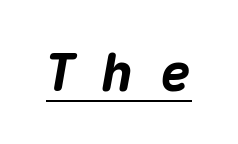
{"italic": "yes", "lean": "right", "slant_degrees": 10, "bold": "yes", "weight": "heavy", "width": "normal", "stroke_contrast": "medium", "x_height": "medium", "monospaced": "yes", "underline": "yes", "letter_spacing": "wide", "letter_spacing_em": 0.5, "glyph_px": 52}
